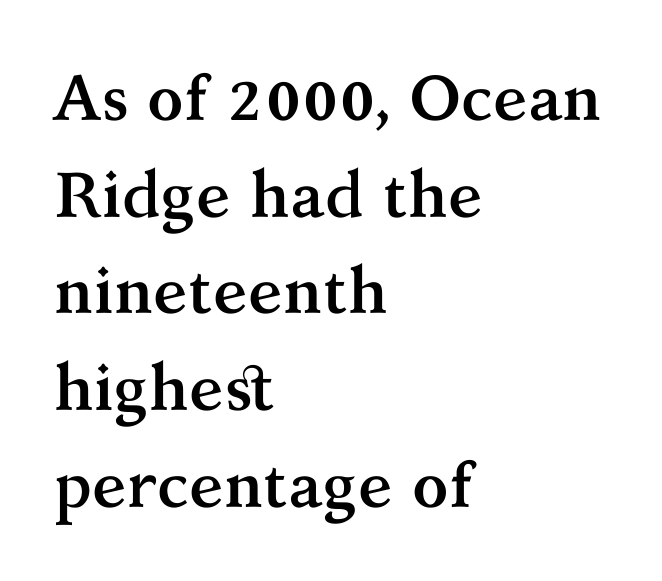
{"serif": "yes", "italic": "no", "bold": "yes", "weight": "semibold", "width": "normal", "stroke_contrast": "medium", "x_height": "medium", "monospaced": "no", "underline": "no", "align": "left", "line_spacing": "normal", "line_spacing_ratio": 1.51, "letter_spacing": "normal", "letter_spacing_em": 0.0, "glyph_px": 64}
